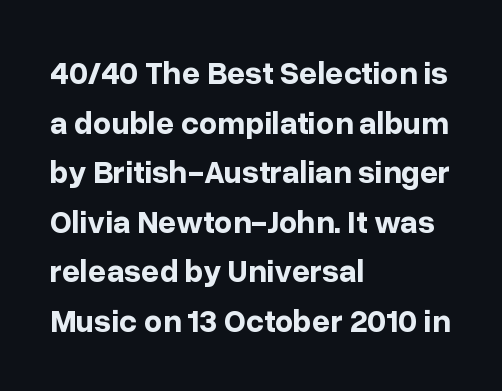
The image shows 32 px bold sans-serif type, upright; set left-aligned, normal line spacing (1.55x), normal letter spacing, not underlined; low stroke contrast and a medium x-height.
